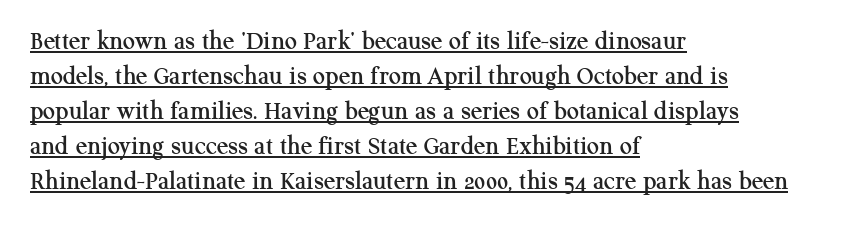
Q: Is the text italic (slanted)? A: No, it is upright.
Q: Is the text underlined? A: Yes.
Q: How is the paragraph aligned? A: Left-aligned.
Q: Is the spacing between letters normal or unusually wide? A: Normal.
Q: Is the spacing between lines tight, normal or loose? A: Normal.
